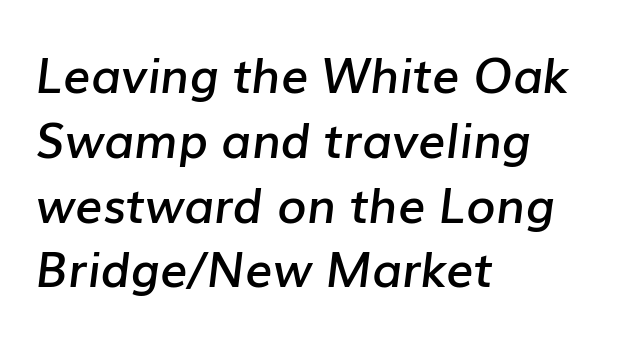
Interline gaps are of average width in this sample. The rendering anchors every line to the left-hand side. The line texture is even and compact thanks to regular tracking. Unmarked baselines from the first word to the last.
